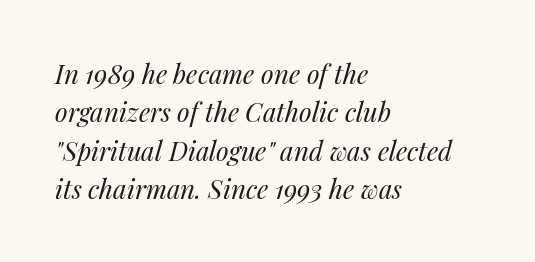
Q: Is the text bold? A: No.
Q: Is the text italic (slanted)? A: Yes, it leans right by about 14 degrees.
Q: Is the text underlined? A: No.
Q: How is the paragraph aligned? A: Left-aligned.
Q: Is the spacing between letters normal or unusually wide? A: Normal.
Q: Is the spacing between lines tight, normal or loose? A: Normal.
